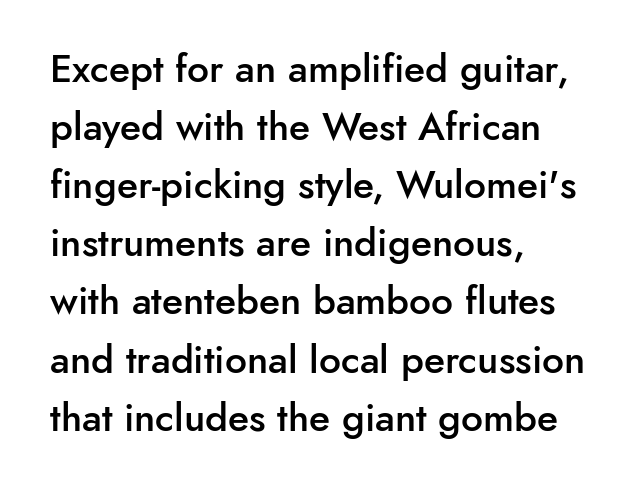
Q: Is the text bold? A: Semi-bold.
Q: Is the text italic (slanted)? A: No, it is upright.
Q: Is the typeface a serif or a sans-serif typeface? A: Sans-serif.
Q: Is the text underlined? A: No.
Q: How is the paragraph aligned? A: Left-aligned.
Q: Is the spacing between letters normal or unusually wide? A: Normal.
Q: Is the spacing between lines tight, normal or loose? A: Normal.
Q: Width (condensed, normal, or wide)? A: Normal.
Q: Stroke contrast? A: Low.
Q: x-height? A: Small.
Q: Monospaced? A: No.
